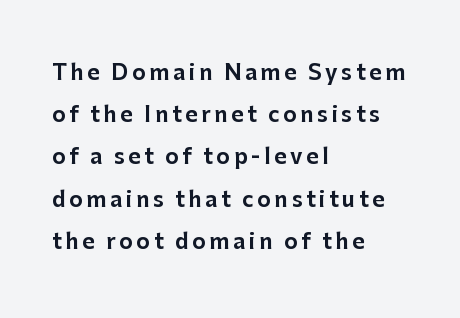
Type without underlining. Each line starts at the same left margin while the right side varies. A roman cut, with each character standing at attention. The passage shown stacks its lines with a broad gap.
